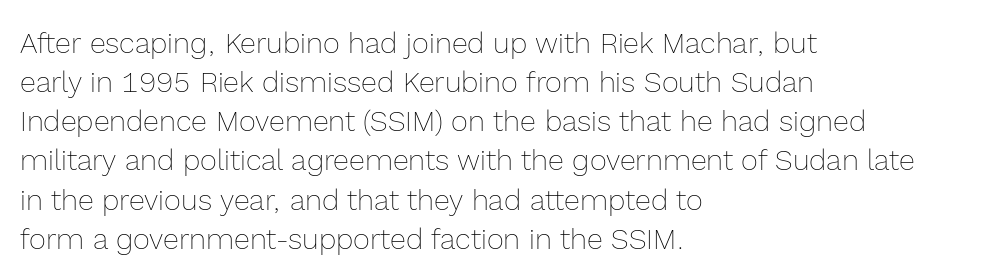
{"italic": "no", "bold": "no", "weight": "thin", "width": "normal", "x_height": "medium", "monospaced": "no", "underline": "no", "align": "left", "line_spacing": "normal", "line_spacing_ratio": 1.35, "letter_spacing": "normal", "letter_spacing_em": 0.0, "glyph_px": 29}
